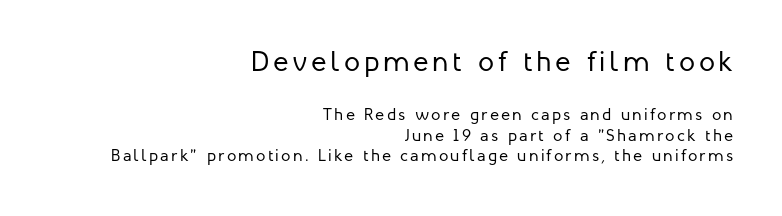
This sample uses a sans-serif face. This sample has the flowing, uneven cadence of proportional lettering. Is the type heavy? It reads as light-to-regular instead. The type sits square on the baseline with zero lean.
